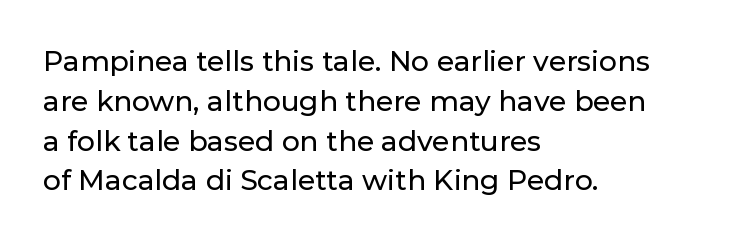
Q: Is the text italic (slanted)? A: No, it is upright.
Q: Is the typeface a serif or a sans-serif typeface? A: Sans-serif.
Q: Is the text underlined? A: No.
Q: How is the paragraph aligned? A: Left-aligned.
Q: Is the spacing between letters normal or unusually wide? A: Normal.
Q: Is the spacing between lines tight, normal or loose? A: Normal.
Q: Width (condensed, normal, or wide)? A: Normal.
Q: Stroke contrast? A: Low.
Q: x-height? A: Medium.
Q: Monospaced? A: No.
